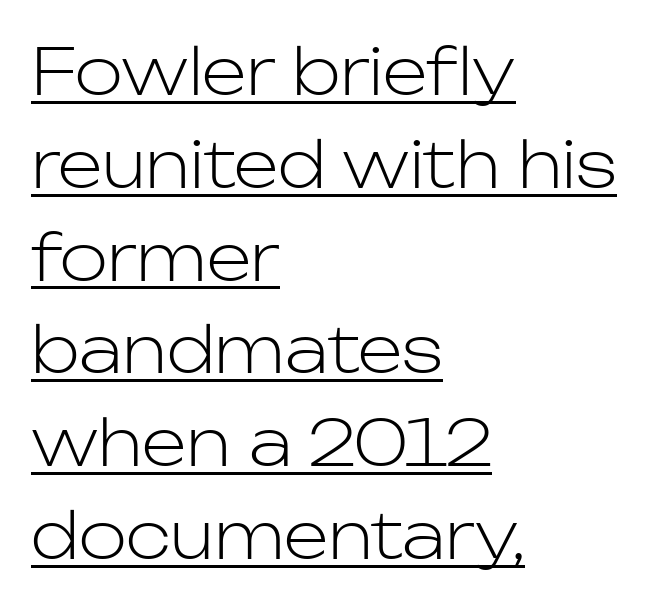
{"serif": "no", "italic": "no", "bold": "no", "weight": "light", "width": "normal", "stroke_contrast": "low", "x_height": "medium", "monospaced": "no", "underline": "yes", "align": "left", "line_spacing": "normal", "line_spacing_ratio": 1.45, "letter_spacing": "normal", "letter_spacing_em": 0.0, "glyph_px": 64}
